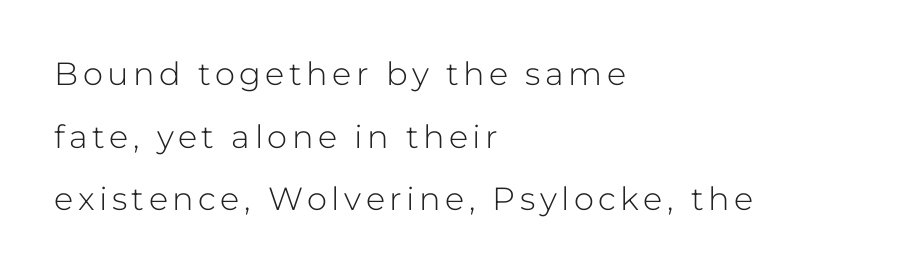
{"serif": "no", "italic": "no", "bold": "no", "weight": "light", "width": "normal", "stroke_contrast": "low", "x_height": "medium", "monospaced": "no", "underline": "no", "align": "left", "line_spacing": "loose", "line_spacing_ratio": 1.96, "glyph_px": 32}
